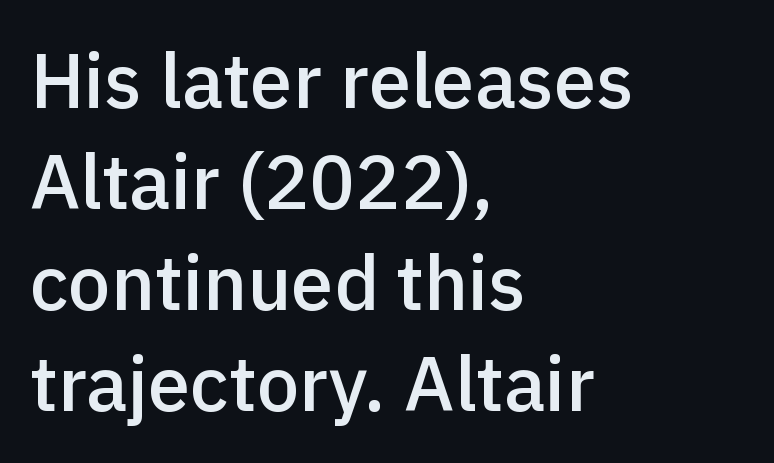
The image shows 76 px semibold sans-serif type, upright; set left-aligned, normal line spacing (1.33x), normal letter spacing, not underlined; a medium x-height.
